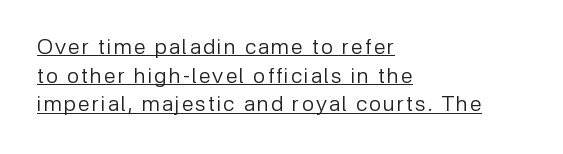
The rendering anchors every line to the left-hand side. The face used here appears with an underline applied. Heaviness? Minimal to ordinary, like unemphasized prose. Every stem runs plumb, perpendicular to the baseline.
